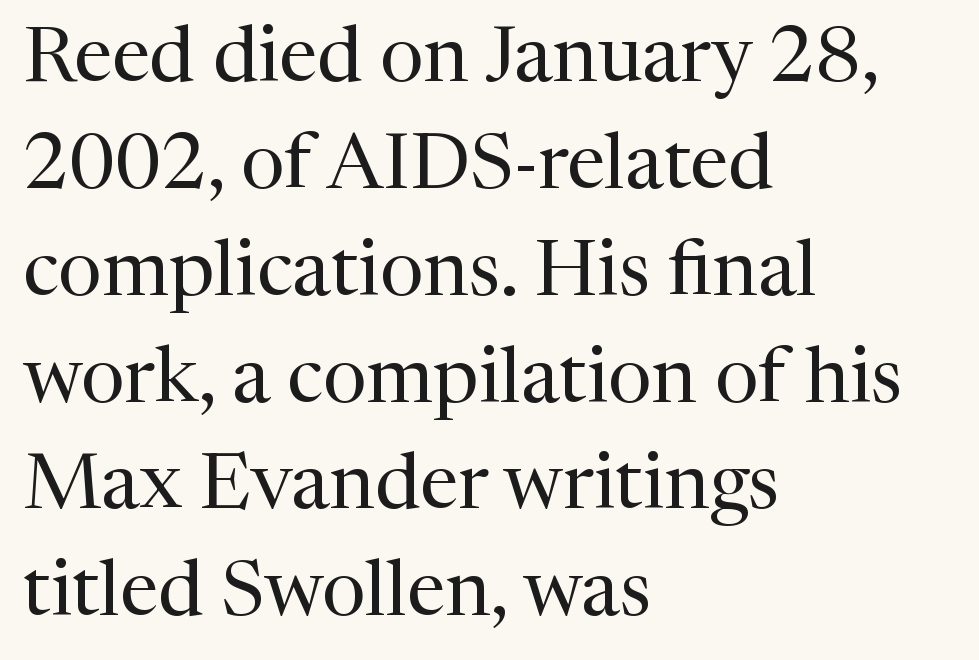
Q: Is the text bold? A: No.
Q: Is the text italic (slanted)? A: No, it is upright.
Q: Is the typeface a serif or a sans-serif typeface? A: Serif.
Q: Is the text underlined? A: No.
Q: How is the paragraph aligned? A: Left-aligned.
Q: Is the spacing between letters normal or unusually wide? A: Normal.
Q: Is the spacing between lines tight, normal or loose? A: Normal.
Q: Width (condensed, normal, or wide)? A: Normal.
Q: Stroke contrast? A: Medium.
Q: x-height? A: Medium.
Q: Monospaced? A: No.
